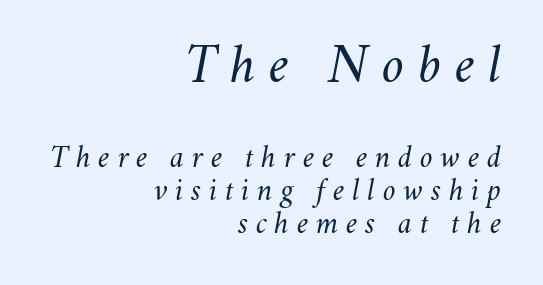
The image shows 54 px regular-weight type, italic (leaning right); set right-aligned, tight line spacing (1.08x), unusually wide letter spacing (+0.25 em), not underlined; the first (top) block is 1.74x larger; medium stroke contrast and a small x-height.
